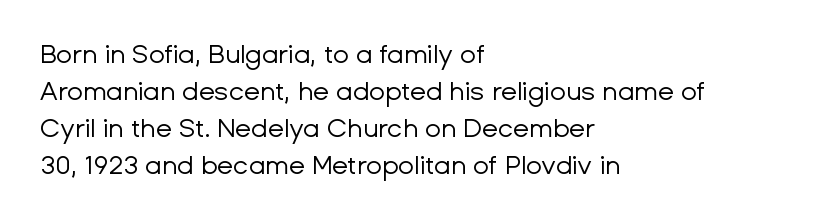
{"italic": "no", "bold": "no", "underline": "no", "align": "left", "line_spacing": "normal", "line_spacing_ratio": 1.42, "letter_spacing": "normal", "letter_spacing_em": 0.0, "glyph_px": 26}
